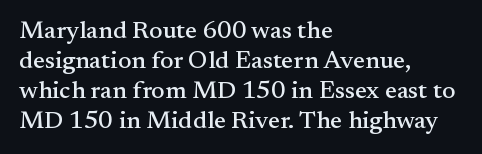
Q: Is the text italic (slanted)? A: No, it is upright.
Q: Is the text underlined? A: No.
Q: How is the paragraph aligned? A: Left-aligned.
Q: Is the spacing between letters normal or unusually wide? A: Normal.
